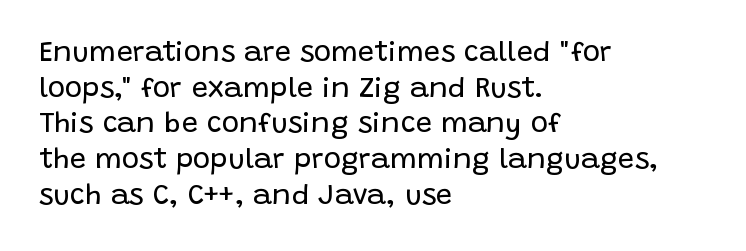
Q: Is the text bold? A: No.
Q: Is the text italic (slanted)? A: No, it is upright.
Q: Is the typeface a serif or a sans-serif typeface? A: Sans-serif.
Q: Is the text underlined? A: No.
Q: How is the paragraph aligned? A: Left-aligned.
Q: Is the spacing between letters normal or unusually wide? A: Normal.
Q: Width (condensed, normal, or wide)? A: Normal.
Q: Stroke contrast? A: Low.
Q: x-height? A: Large.
Q: Monospaced? A: No.
